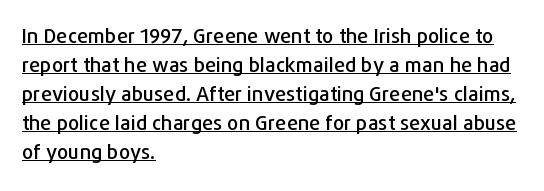
{"italic": "no", "underline": "yes", "align": "left", "line_spacing": "normal", "line_spacing_ratio": 1.45, "letter_spacing": "normal", "letter_spacing_em": 0.0, "glyph_px": 20}
